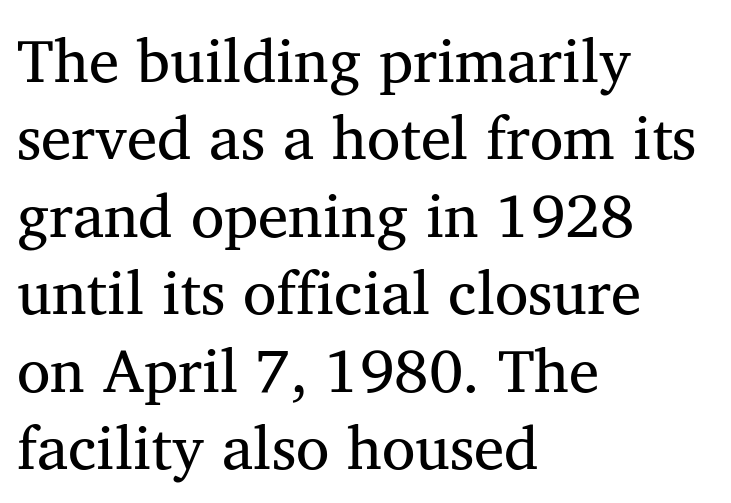
The face used here is seriffed, in the tradition of book romans. Each word holds together tightly as a unit, with standard inter-letter gaps. The specimen omits any rule beneath the text block's lines. The letters advance in unequal steps, a hallmark of proportional type.
